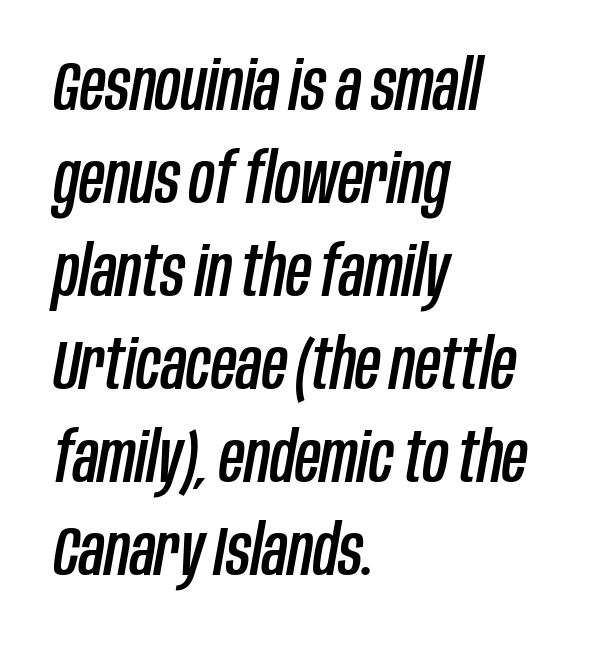
The image shows 70 px condensed type, italic (leaning right); set left-aligned, normal line spacing (1.33x), normal letter spacing, not underlined; low stroke contrast and a large x-height.
